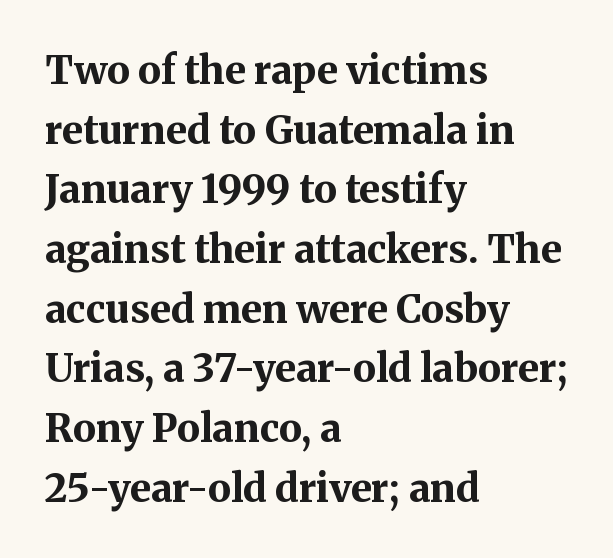
Q: Is the text bold? A: Yes.
Q: Is the text italic (slanted)? A: No, it is upright.
Q: Is the typeface a serif or a sans-serif typeface? A: Serif.
Q: Is the text underlined? A: No.
Q: How is the paragraph aligned? A: Left-aligned.
Q: Is the spacing between letters normal or unusually wide? A: Normal.
Q: Is the spacing between lines tight, normal or loose? A: Normal.
Q: Width (condensed, normal, or wide)? A: Normal.
Q: Stroke contrast? A: Medium.
Q: x-height? A: Medium.
Q: Monospaced? A: No.
